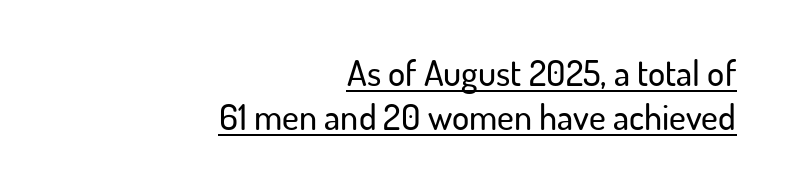
Q: Is the text italic (slanted)? A: No, it is upright.
Q: Is the typeface a serif or a sans-serif typeface? A: Sans-serif.
Q: Is the text underlined? A: Yes.
Q: How is the paragraph aligned? A: Right-aligned.
Q: Is the spacing between letters normal or unusually wide? A: Normal.
Q: Width (condensed, normal, or wide)? A: Normal.
Q: Stroke contrast? A: Low.
Q: x-height? A: Small.
Q: Monospaced? A: No.
